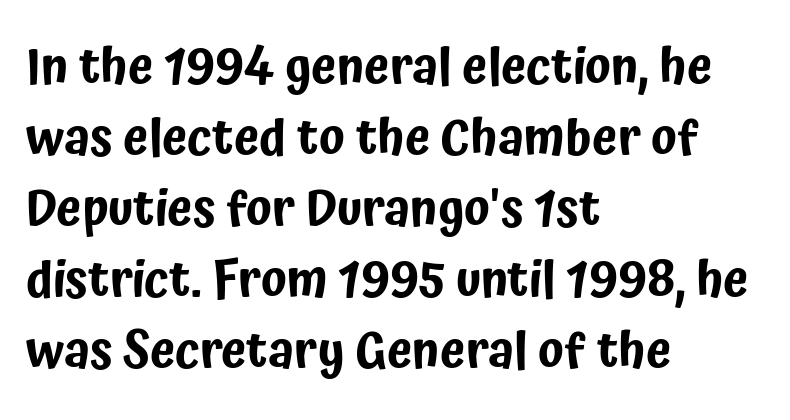
Q: Is the text italic (slanted)? A: No, it is upright.
Q: Is the typeface a serif or a sans-serif typeface? A: Sans-serif.
Q: Is the text underlined? A: No.
Q: How is the paragraph aligned? A: Left-aligned.
Q: Is the spacing between letters normal or unusually wide? A: Normal.
Q: Is the spacing between lines tight, normal or loose? A: Normal.
Q: Width (condensed, normal, or wide)? A: Condensed.
Q: Stroke contrast? A: Low.
Q: x-height? A: Medium.
Q: Monospaced? A: No.
